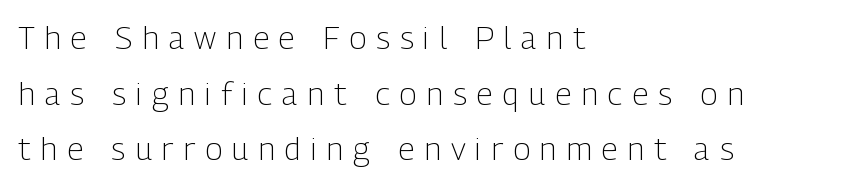
Q: Is the text bold? A: No.
Q: Is the text italic (slanted)? A: No, it is upright.
Q: Is the typeface a serif or a sans-serif typeface? A: Sans-serif.
Q: Is the text underlined? A: No.
Q: How is the paragraph aligned? A: Left-aligned.
Q: Is the spacing between letters normal or unusually wide? A: Unusually wide.
Q: Width (condensed, normal, or wide)? A: Condensed.
Q: Stroke contrast? A: Low.
Q: x-height? A: Medium.
Q: Monospaced? A: No.
